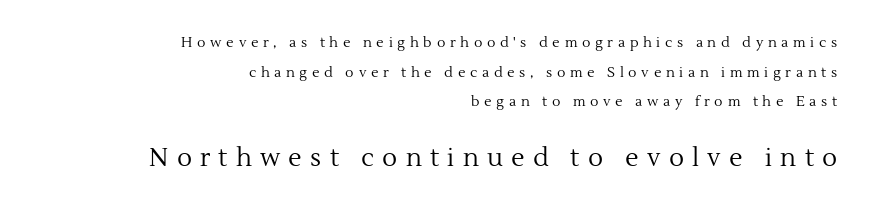
Q: Is the text bold? A: No.
Q: Is the text italic (slanted)? A: No, it is upright.
Q: Is the text underlined? A: No.
Q: How is the paragraph aligned? A: Right-aligned.
Q: Is the spacing between letters normal or unusually wide? A: Unusually wide.
Q: Is the spacing between lines tight, normal or loose? A: Loose.
Q: Which block of text is set in a larger size, the first (top) or the second (bottom)? A: The second (bottom) one.
